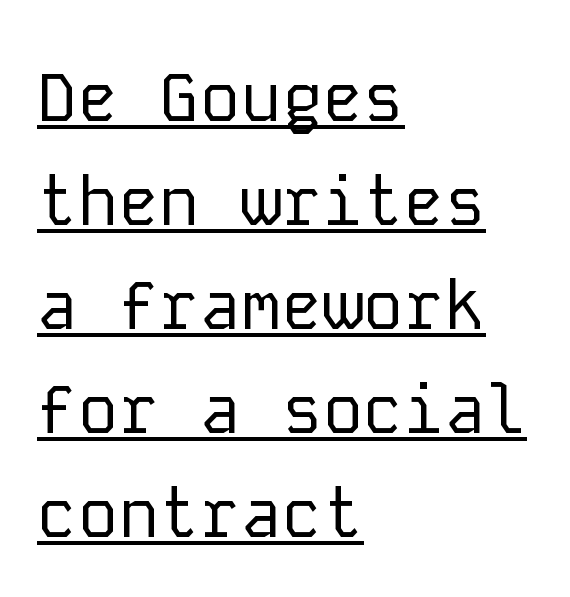
Horizontal alignment here is leftward, the default for most running prose. The glyphs in this specimen are sans serif. Fixed-width glyphs throughout — classic coding-font behaviour. The type is set solid horizontally, with unmodified tracking. Vertical spacing — default.
